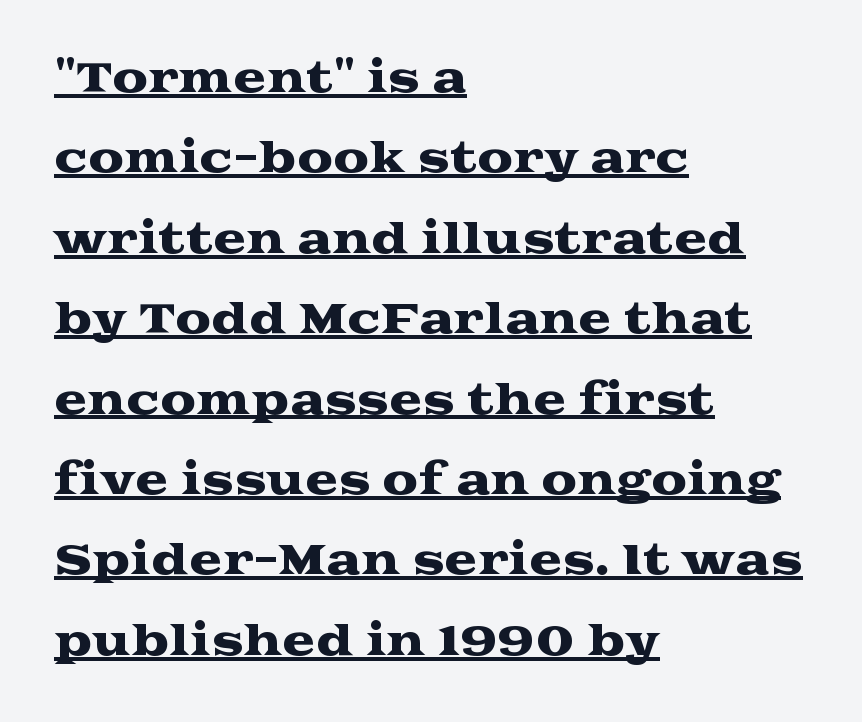
{"serif": "yes", "italic": "no", "width": "wide", "stroke_contrast": "medium", "x_height": "medium", "monospaced": "no", "underline": "yes", "align": "left", "line_spacing": "loose", "line_spacing_ratio": 2.01, "letter_spacing": "normal", "letter_spacing_em": 0.0, "glyph_px": 40}
